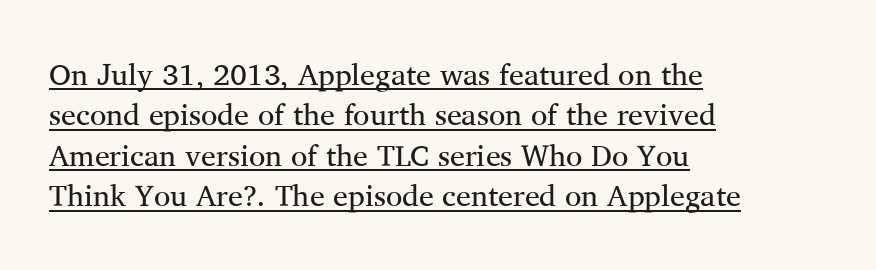
{"serif": "yes", "italic": "no", "bold": "no", "weight": "regular", "width": "normal", "stroke_contrast": "medium", "x_height": "medium", "monospaced": "no", "underline": "yes", "align": "left", "line_spacing": "normal", "line_spacing_ratio": 1.35, "letter_spacing": "normal", "letter_spacing_em": 0.0, "glyph_px": 30}
